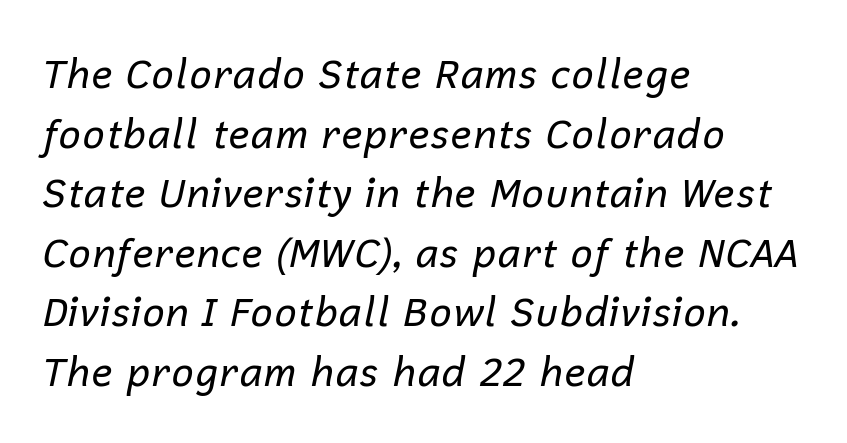
The image shows 40 px regular-weight type, italic (leaning right); set left-aligned, normal line spacing (1.49x), normal letter spacing, not underlined; low stroke contrast and a medium x-height.
